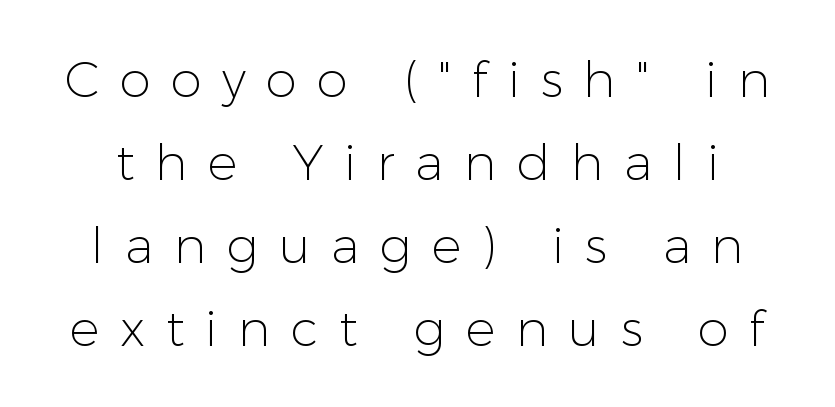
{"serif": "no", "italic": "no", "bold": "no", "weight": "light", "width": "normal", "stroke_contrast": "low", "x_height": "medium", "monospaced": "no", "underline": "no", "line_spacing": "normal", "line_spacing_ratio": 1.66, "letter_spacing": "wide", "letter_spacing_em": 0.41, "glyph_px": 50}
